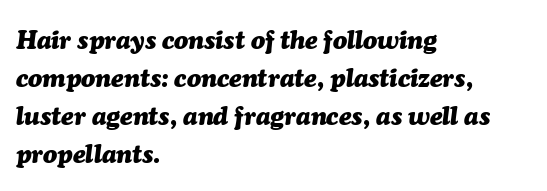
Q: Is the text bold? A: Yes.
Q: Is the text italic (slanted)? A: Yes, it leans right by about 7 degrees.
Q: Is the text underlined? A: No.
Q: How is the paragraph aligned? A: Left-aligned.
Q: Is the spacing between letters normal or unusually wide? A: Normal.
Q: Is the spacing between lines tight, normal or loose? A: Normal.
